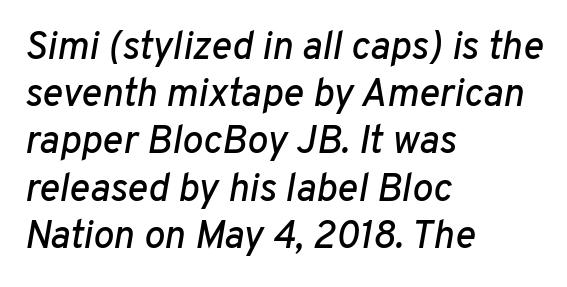
Caption: standard tracking, unaltered. Decoration check: the copy has no underline. Emphasis-style slanted type is in use. These lines are set flush left with a ragged right edge.
